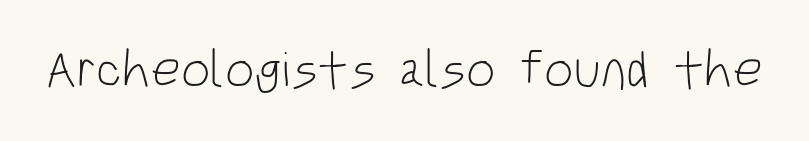
Q: Is the text bold? A: No.
Q: Is the text italic (slanted)? A: No, it is upright.
Q: Is the typeface a serif or a sans-serif typeface? A: Sans-serif.
Q: Is the text underlined? A: No.
Q: Is the spacing between letters normal or unusually wide? A: Normal.
Q: Width (condensed, normal, or wide)? A: Condensed.
Q: Stroke contrast? A: Low.
Q: x-height? A: Large.
Q: Monospaced? A: No.
